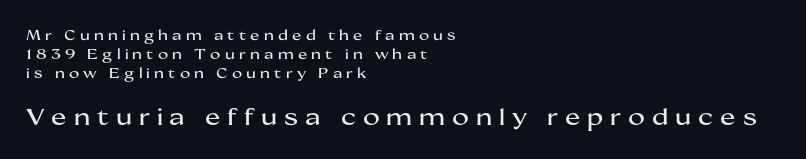
The image shows 23 px text type, upright; set left-aligned, normal line spacing (1.36x), unusually wide letter spacing (+0.3 em), not underlined; the second (bottom) block is 1.64x larger.
